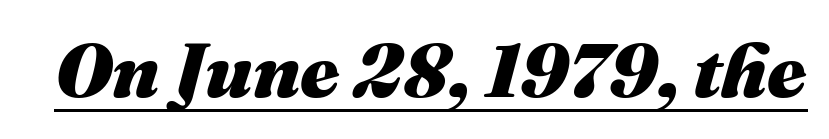
{"italic": "yes", "lean": "right", "slant_degrees": 16, "bold": "yes", "weight": "heavy", "width": "normal", "stroke_contrast": "medium", "x_height": "medium", "monospaced": "no", "underline": "yes", "letter_spacing": "normal", "letter_spacing_em": 0.0, "glyph_px": 76}
